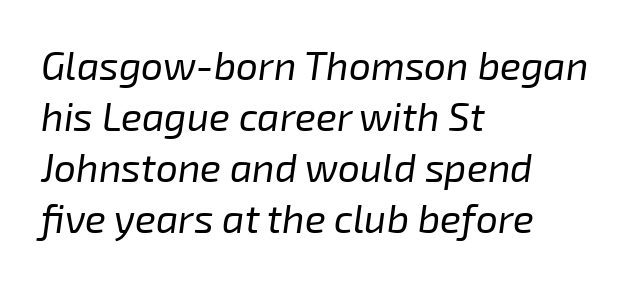
Q: Is the text bold? A: No.
Q: Is the text italic (slanted)? A: Yes, it leans right by about 8 degrees.
Q: Is the text underlined? A: No.
Q: How is the paragraph aligned? A: Left-aligned.
Q: Is the spacing between letters normal or unusually wide? A: Normal.
Q: Is the spacing between lines tight, normal or loose? A: Normal.
Q: Width (condensed, normal, or wide)? A: Normal.
Q: Stroke contrast? A: Low.
Q: x-height? A: Medium.
Q: Monospaced? A: No.
